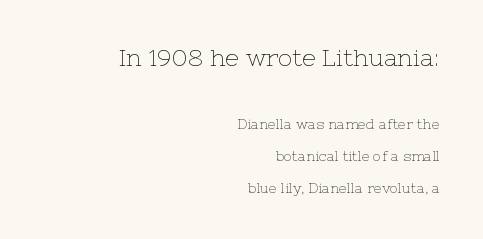
This sample is right-justified, so line beginnings fall wherever the words allow. This sample uses an upright cut, with every glyph sitting square on the baseline. Spacing between characters is what you'd get straight out of the box. This block would shrink considerably if given ordinary leading; it's expanded now. Typesetter's note — upper block bumped up in size, lower block left smaller. Is the type heavy? It reads as light-to-regular instead.
